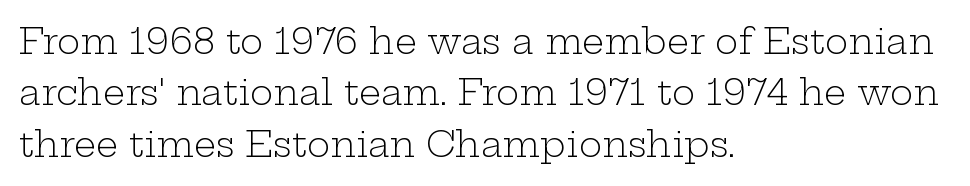
The image shows 35 px light, wide serif type, upright; set left-aligned, normal line spacing (1.47x), normal letter spacing, not underlined; low stroke contrast and a medium x-height.
